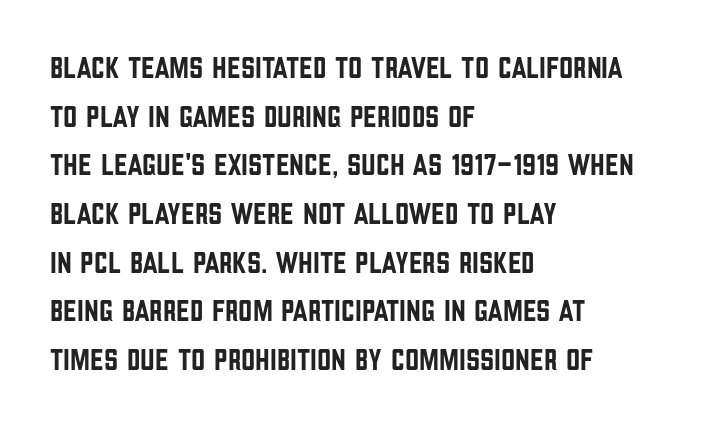
Q: Is the text italic (slanted)? A: No, it is upright.
Q: Is the typeface a serif or a sans-serif typeface? A: Sans-serif.
Q: Is the text underlined? A: No.
Q: How is the paragraph aligned? A: Left-aligned.
Q: Is the spacing between letters normal or unusually wide? A: Normal.
Q: Is the spacing between lines tight, normal or loose? A: Normal.
Q: Width (condensed, normal, or wide)? A: Condensed.
Q: Stroke contrast? A: Low.
Q: x-height? A: Large.
Q: Monospaced? A: No.
